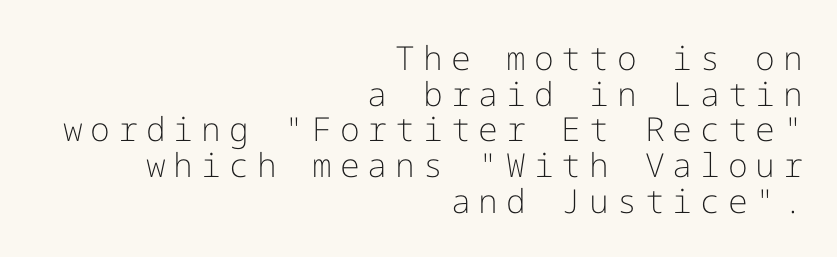
Successive baselines arrive quickly, one right under another. I'd call this a sans setting — the letters go barefoot. The space directly below the letters is spotless. Display-style spreading of the glyphs; the letterfit is very open. On a weight scale, this lands at 450 or below.
